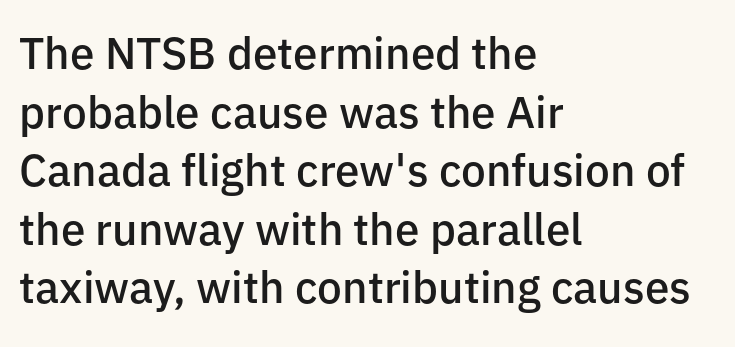
The image shows 44 px semibold sans-serif type, upright; set left-aligned, normal line spacing (1.33x), normal letter spacing, not underlined; low stroke contrast and a medium x-height.
